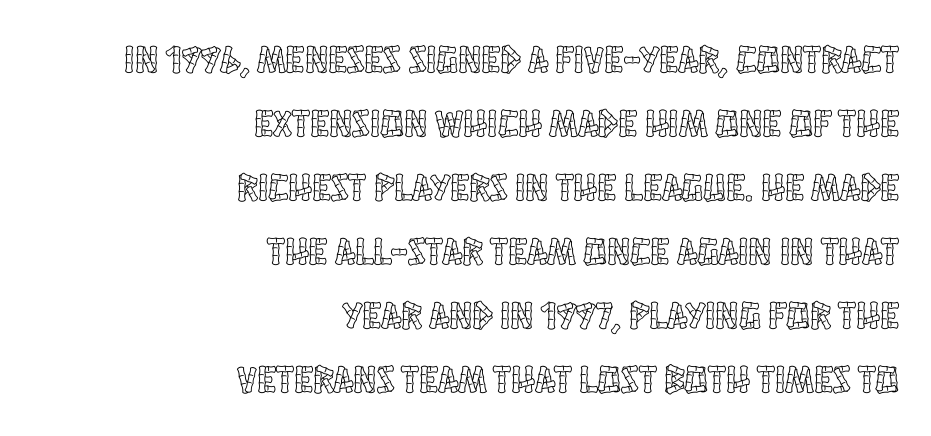
{"italic": "no", "width": "condensed", "x_height": "large", "monospaced": "no", "underline": "no", "align": "right", "line_spacing": "normal", "line_spacing_ratio": 1.64, "letter_spacing": "normal", "letter_spacing_em": 0.0, "glyph_px": 39}
